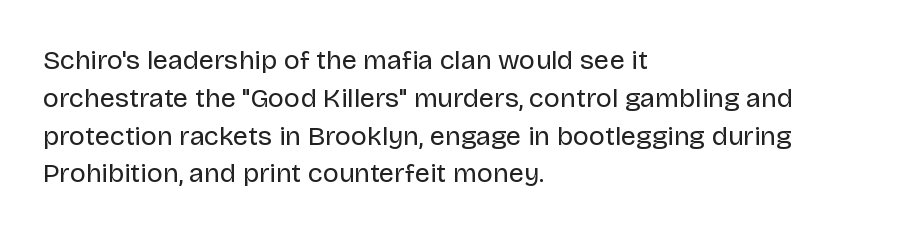
{"italic": "no", "bold": "no", "underline": "no", "align": "left", "line_spacing": "normal", "line_spacing_ratio": 1.4, "letter_spacing": "normal", "letter_spacing_em": 0.0, "glyph_px": 27}
